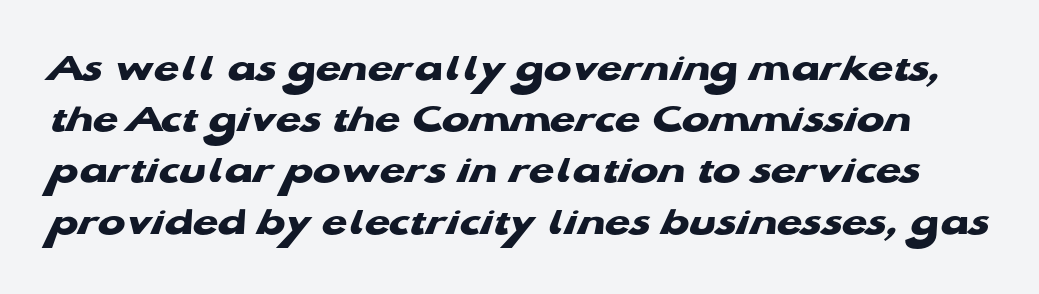
Q: Is the text bold? A: Yes.
Q: Is the typeface a serif or a sans-serif typeface? A: Sans-serif.
Q: Is the text underlined? A: No.
Q: Is the spacing between letters normal or unusually wide? A: Normal.
Q: Is the spacing between lines tight, normal or loose? A: Normal.
Q: Width (condensed, normal, or wide)? A: Wide.
Q: Stroke contrast? A: Low.
Q: x-height? A: Medium.
Q: Monospaced? A: No.
